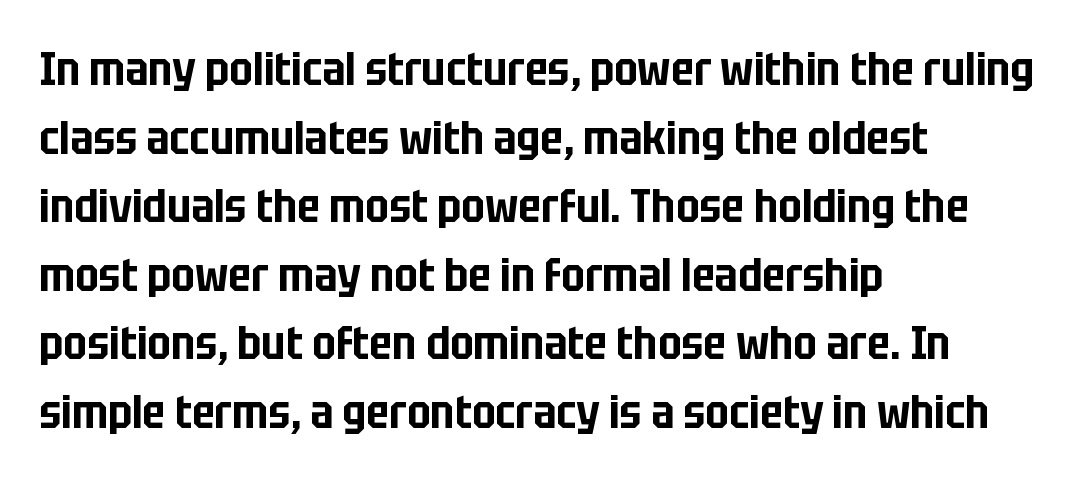
{"serif": "no", "italic": "no", "width": "condensed", "stroke_contrast": "low", "x_height": "large", "monospaced": "no", "underline": "no", "align": "left", "line_spacing": "normal", "line_spacing_ratio": 1.49, "letter_spacing": "normal", "letter_spacing_em": 0.0, "glyph_px": 46}
